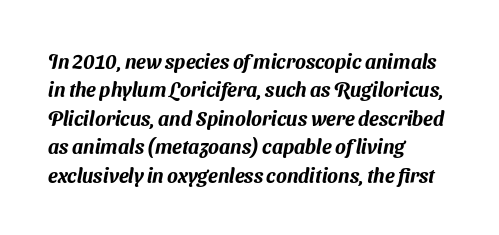
The image shows 20 px text type; set left-aligned, normal line spacing (1.42x), normal letter spacing, not underlined.
